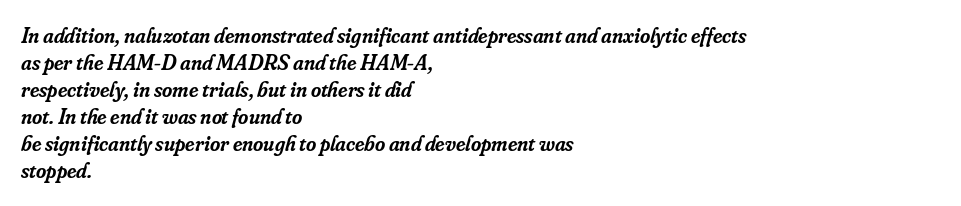
{"italic": "yes", "lean": "right", "slant_degrees": 16, "bold": "semi", "underline": "no", "align": "left", "line_spacing_ratio": 1.23, "letter_spacing": "normal", "letter_spacing_em": 0.0, "glyph_px": 22}
